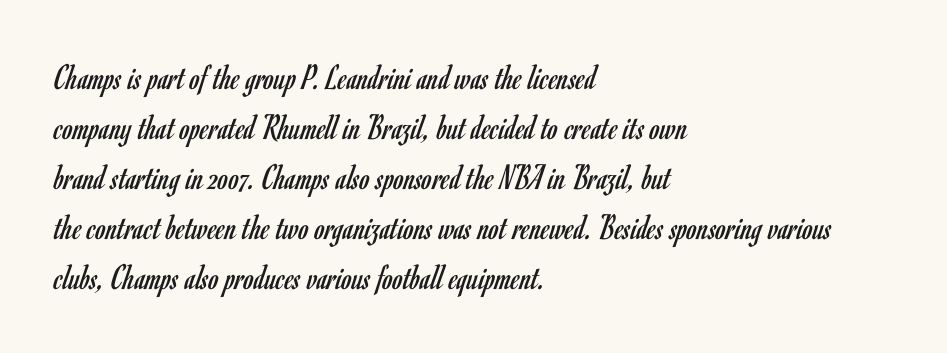
{"serif": "no", "bold": "no", "weight": "regular", "width": "condensed", "stroke_contrast": "low", "x_height": "small", "monospaced": "no", "underline": "no", "align": "left", "line_spacing": "normal", "line_spacing_ratio": 1.35, "letter_spacing": "normal", "letter_spacing_em": 0.0, "glyph_px": 37}
